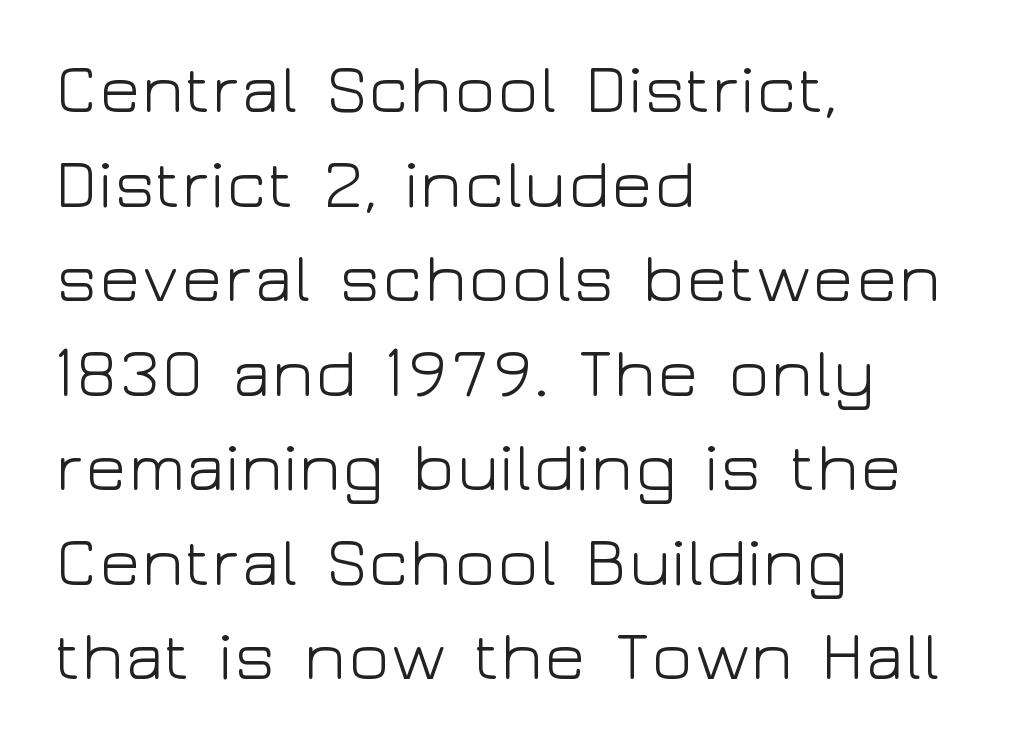
The image shows 69 px light, wide sans-serif type, upright; set left-aligned, normal line spacing (1.37x), normal letter spacing, not underlined; low stroke contrast and a medium x-height.
